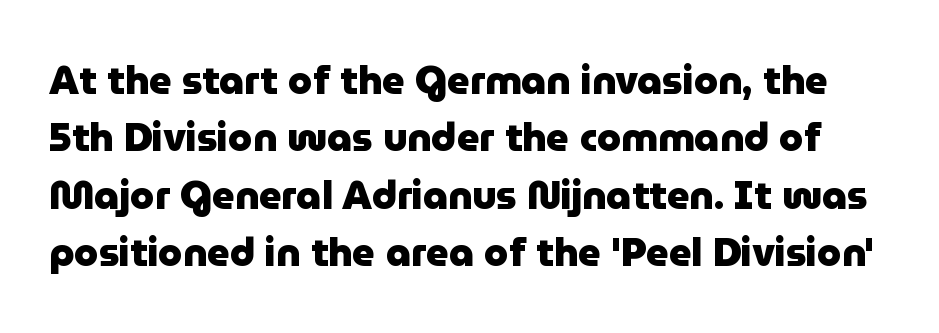
{"serif": "no", "italic": "no", "bold": "yes", "weight": "heavy", "width": "normal", "stroke_contrast": "low", "x_height": "medium", "monospaced": "no", "underline": "no", "line_spacing": "normal", "line_spacing_ratio": 1.47, "letter_spacing": "normal", "letter_spacing_em": 0.0, "glyph_px": 39}
